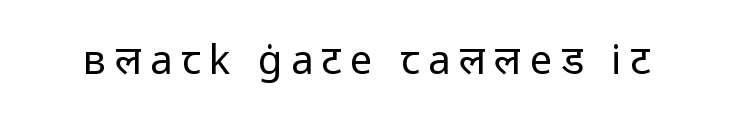
The image shows 40 px regular-weight sans-serif type, upright; set unusually wide letter spacing (+0.21 em), not underlined; low stroke contrast and a medium x-height.
